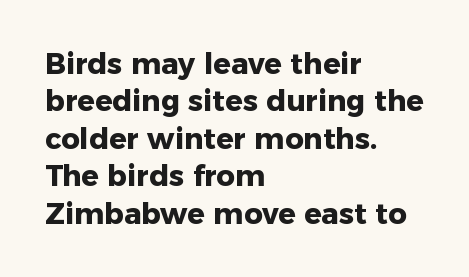
Q: Is the text bold? A: Yes.
Q: Is the text italic (slanted)? A: No, it is upright.
Q: Is the typeface a serif or a sans-serif typeface? A: Sans-serif.
Q: Is the text underlined? A: No.
Q: How is the paragraph aligned? A: Left-aligned.
Q: Is the spacing between letters normal or unusually wide? A: Normal.
Q: Is the spacing between lines tight, normal or loose? A: Normal.
Q: Width (condensed, normal, or wide)? A: Normal.
Q: Stroke contrast? A: Low.
Q: x-height? A: Medium.
Q: Monospaced? A: No.
